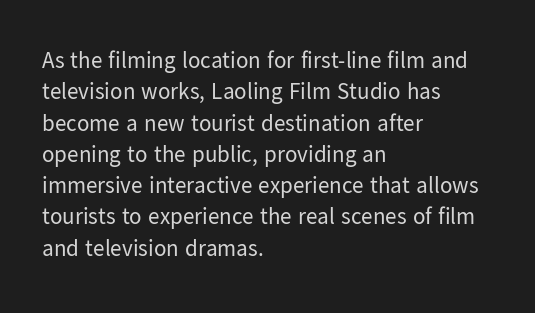
The image shows 23 px text type, upright; set left-aligned, normal line spacing (1.36x), normal letter spacing, not underlined.
